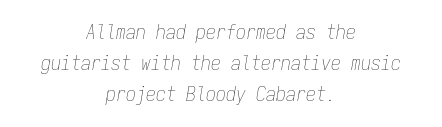
Q: Is the text bold? A: No.
Q: Is the text italic (slanted)? A: Yes, it leans right by about 9 degrees.
Q: Is the text underlined? A: No.
Q: How is the paragraph aligned? A: Centered.
Q: Is the spacing between letters normal or unusually wide? A: Normal.
Q: Is the spacing between lines tight, normal or loose? A: Normal.
